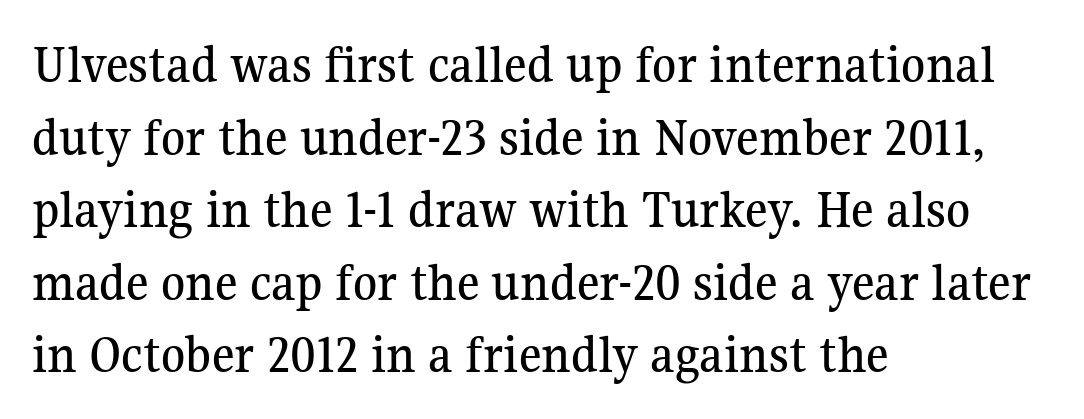
No italicization has been applied; the sample stays upright. The gap between lines stays unmarked. Does extra space separate the letters? No, they use regular spacing. The font family rendered here belongs to the serif group. The passage is arranged the way most books set body copy — flush left.
